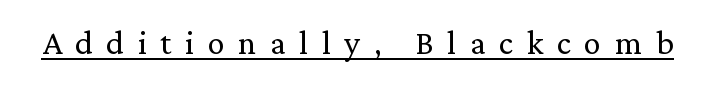
The image shows 34 px regular-weight serif type, upright; set unusually wide letter spacing (+0.4 em), underlined; medium stroke contrast and a medium x-height.
